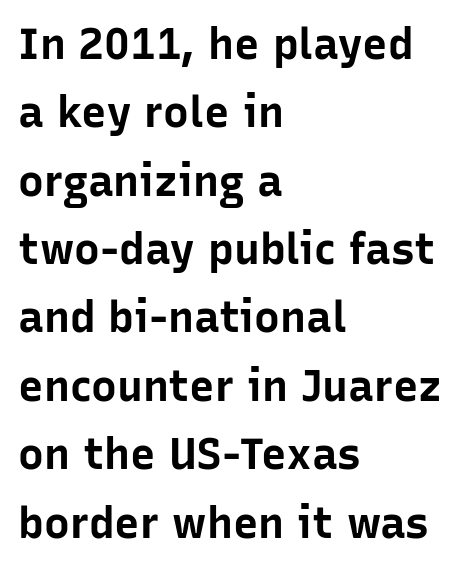
The image shows 43 px bold sans-serif type, upright; set left-aligned, normal line spacing (1.59x), normal letter spacing, not underlined; low stroke contrast and a medium x-height.
